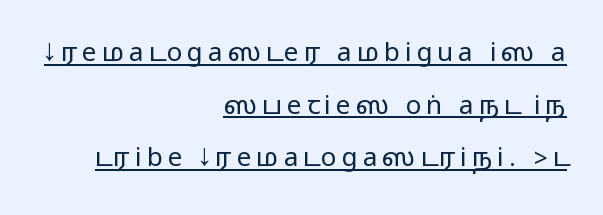
Q: Is the text italic (slanted)? A: No, it is upright.
Q: Is the text underlined? A: Yes.
Q: How is the paragraph aligned? A: Right-aligned.
Q: Is the spacing between lines tight, normal or loose? A: Loose.
